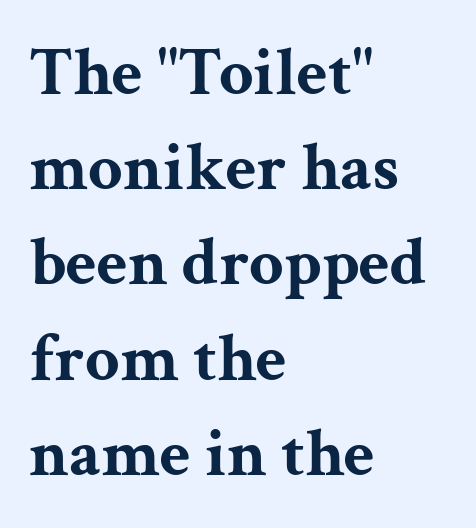
{"serif": "yes", "italic": "no", "bold": "yes", "weight": "bold", "width": "wide", "stroke_contrast": "medium", "x_height": "medium", "monospaced": "no", "underline": "no", "align": "left", "line_spacing": "normal", "line_spacing_ratio": 1.4, "letter_spacing": "normal", "letter_spacing_em": 0.0, "glyph_px": 68}
